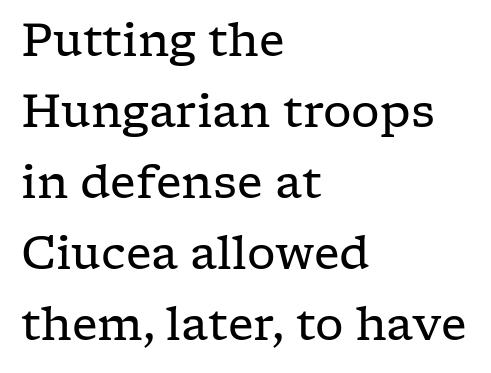
The face used here is proportionally spaced, like ordinary book or web type. The face used here is seriffed, in the tradition of book romans. The strokes are not fattened; the text isn't bold. The vertical gap from one line to the next is medium. Tracking here is standard; glyphs follow each other at the usual distance.
